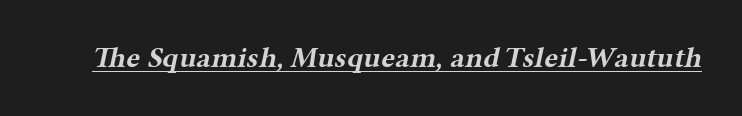
Q: Is the text bold? A: Yes.
Q: Is the typeface a serif or a sans-serif typeface? A: Serif.
Q: Is the text underlined? A: Yes.
Q: Is the spacing between letters normal or unusually wide? A: Normal.
Q: Width (condensed, normal, or wide)? A: Wide.
Q: Stroke contrast? A: Medium.
Q: x-height? A: Medium.
Q: Monospaced? A: No.
